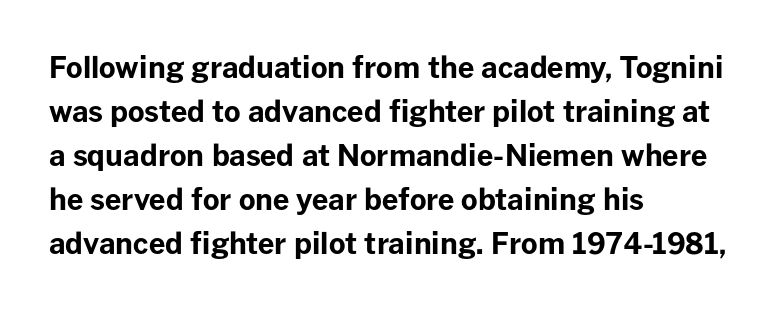
{"serif": "no", "italic": "no", "bold": "yes", "weight": "bold", "width": "normal", "stroke_contrast": "low", "x_height": "medium", "monospaced": "no", "underline": "no", "align": "left", "line_spacing": "normal", "line_spacing_ratio": 1.52, "letter_spacing": "normal", "letter_spacing_em": 0.0, "glyph_px": 29}
